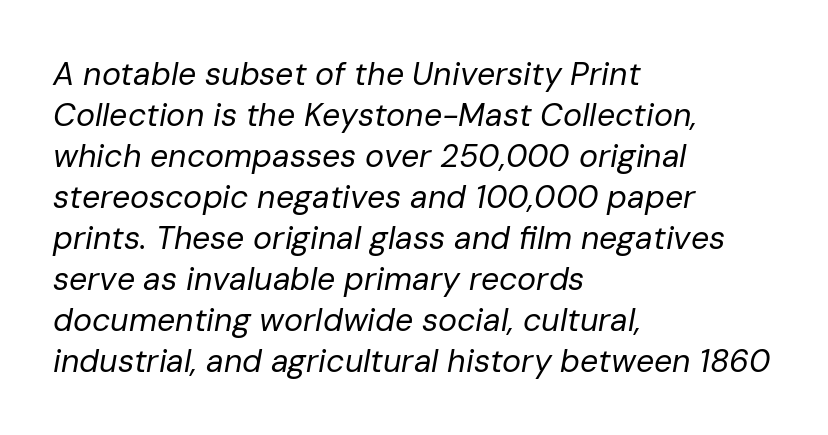
Q: Is the text bold? A: No.
Q: Is the text italic (slanted)? A: Yes, it leans right by about 10 degrees.
Q: Is the text underlined? A: No.
Q: How is the paragraph aligned? A: Left-aligned.
Q: Is the spacing between letters normal or unusually wide? A: Normal.
Q: Is the spacing between lines tight, normal or loose? A: Normal.
Q: Width (condensed, normal, or wide)? A: Normal.
Q: Stroke contrast? A: Low.
Q: x-height? A: Medium.
Q: Monospaced? A: No.
